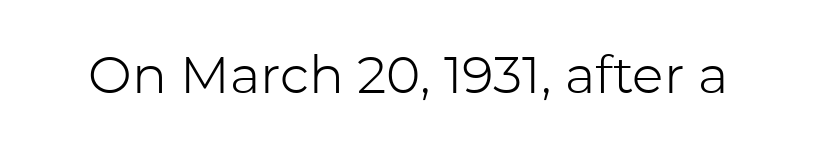
{"serif": "no", "italic": "no", "bold": "no", "weight": "light", "width": "normal", "stroke_contrast": "low", "x_height": "medium", "monospaced": "no", "underline": "no", "letter_spacing": "normal", "letter_spacing_em": 0.0, "glyph_px": 52}
